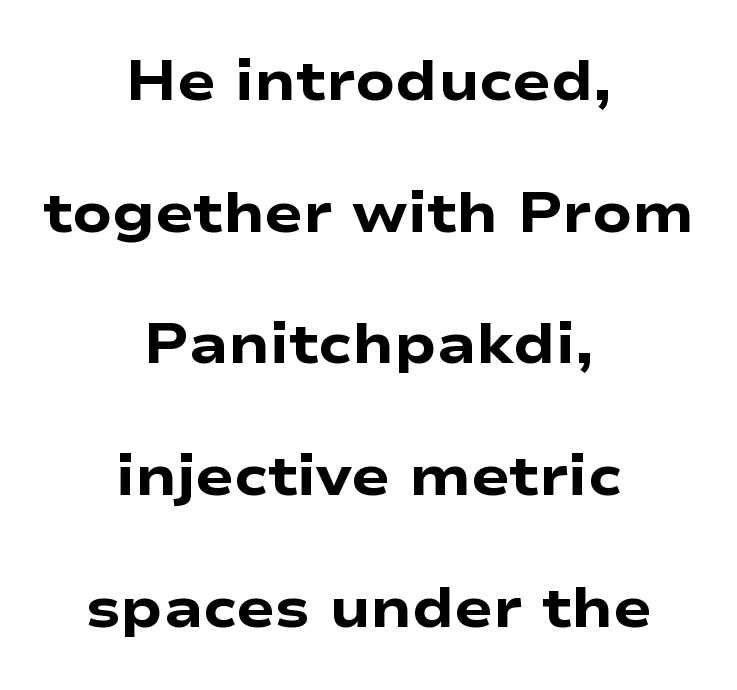
Q: Is the text bold? A: Yes.
Q: Is the text italic (slanted)? A: No, it is upright.
Q: Is the typeface a serif or a sans-serif typeface? A: Sans-serif.
Q: Is the text underlined? A: No.
Q: How is the paragraph aligned? A: Centered.
Q: Is the spacing between letters normal or unusually wide? A: Normal.
Q: Is the spacing between lines tight, normal or loose? A: Loose.
Q: Width (condensed, normal, or wide)? A: Wide.
Q: Stroke contrast? A: Low.
Q: x-height? A: Medium.
Q: Monospaced? A: No.
